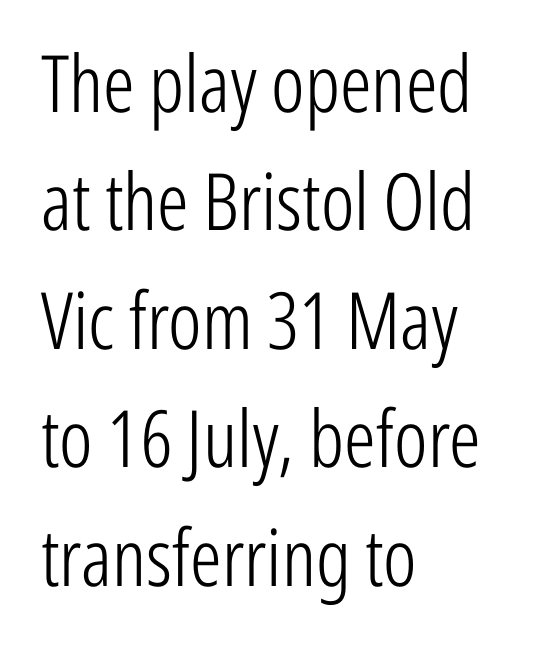
The image shows 79 px light, condensed sans-serif type, upright; set left-aligned, normal line spacing (1.5x), normal letter spacing, not underlined; low stroke contrast and a medium x-height.
